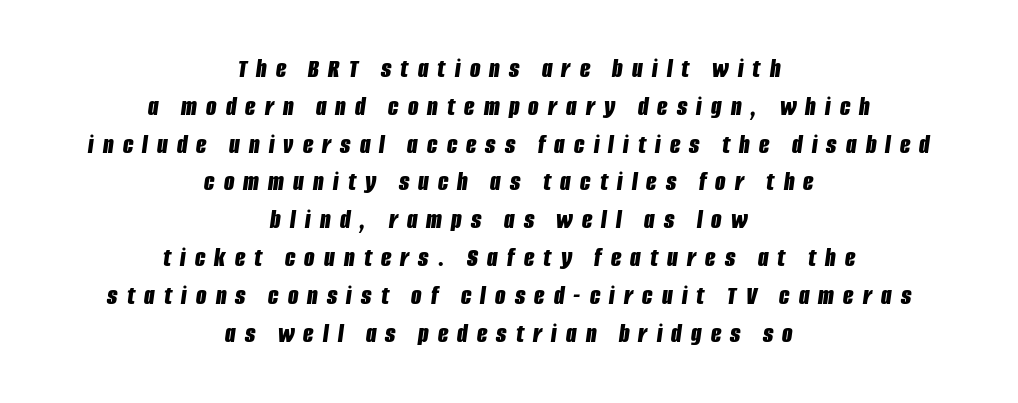
Q: Is the text bold? A: Yes.
Q: Is the text italic (slanted)? A: Yes, it leans right by about 8 degrees.
Q: Is the text underlined? A: No.
Q: How is the paragraph aligned? A: Centered.
Q: Is the spacing between letters normal or unusually wide? A: Unusually wide.
Q: Is the spacing between lines tight, normal or loose? A: Normal.
